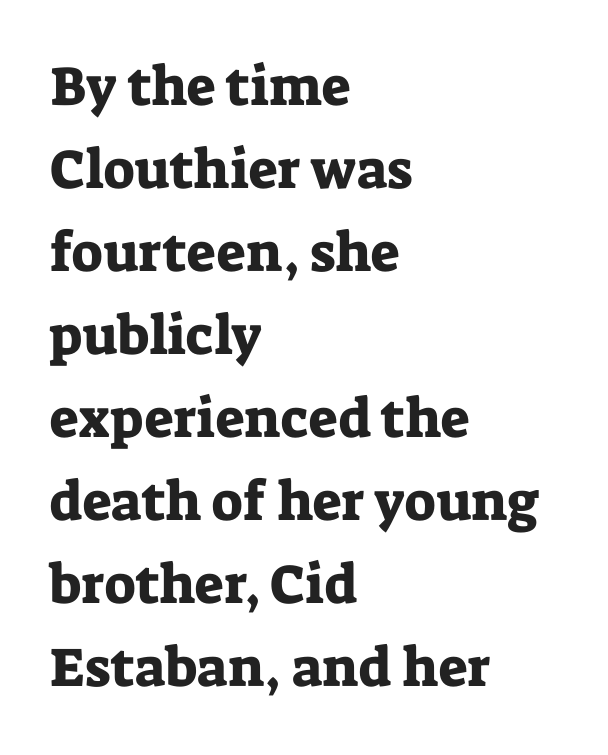
The image shows 55 px serif type, upright; set left-aligned, normal line spacing (1.51x), normal letter spacing, not underlined; low stroke contrast and a medium x-height.
